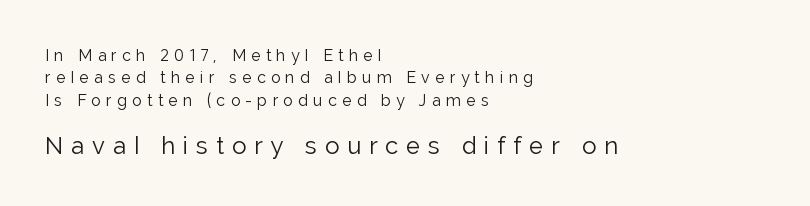
Q: Is the text bold? A: No.
Q: Is the text italic (slanted)? A: No, it is upright.
Q: Is the text underlined? A: No.
Q: How is the paragraph aligned? A: Left-aligned.
Q: Is the spacing between letters normal or unusually wide? A: Unusually wide.
Q: Is the spacing between lines tight, normal or loose? A: Normal.
Q: Which block of text is set in a larger size, the first (top) or the second (bottom)? A: The second (bottom) one.
